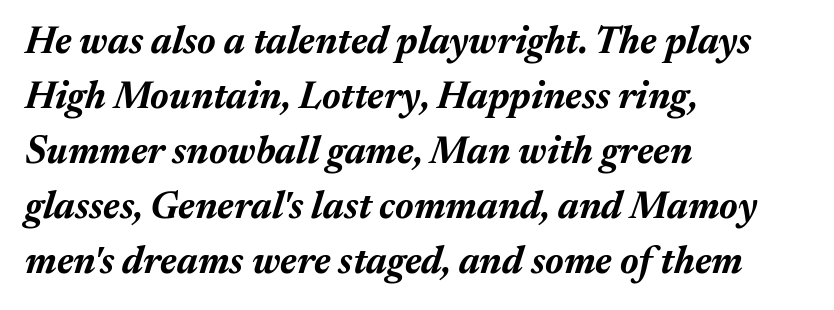
This sample uses plain, unmodified letter spacing. Notice how descenders clear the ascenders below comfortably — that's standard leading. Spacing verdict: proportional, widths tailored to each character. When letters slant like this, we call the style italic.
